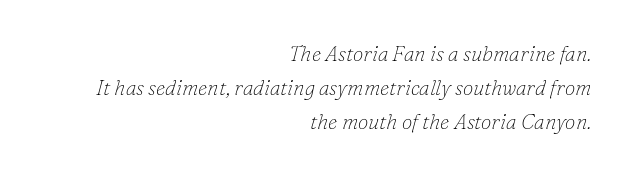
The image shows 21 px text type, italic (leaning right); set right-aligned, normal line spacing (1.61x), normal letter spacing, not underlined.
